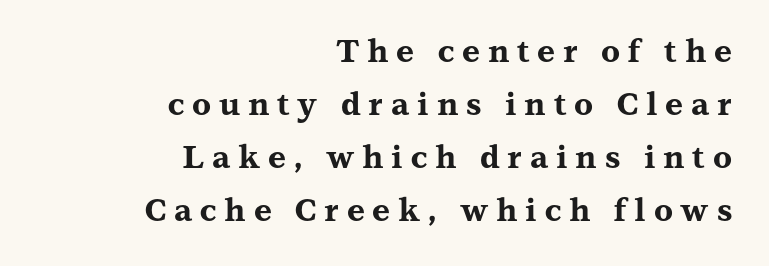
Typeset ragged left — the right edge is the straight one. Do the characters align in a grid? No, the font is proportional. Only glyphs here, with clear space below each row. When letters stand straight like this, we call the style roman or upright. Inter-character spacing is expanded well beyond the font's built-in metrics. Chunky letters — that's bold for sure.
